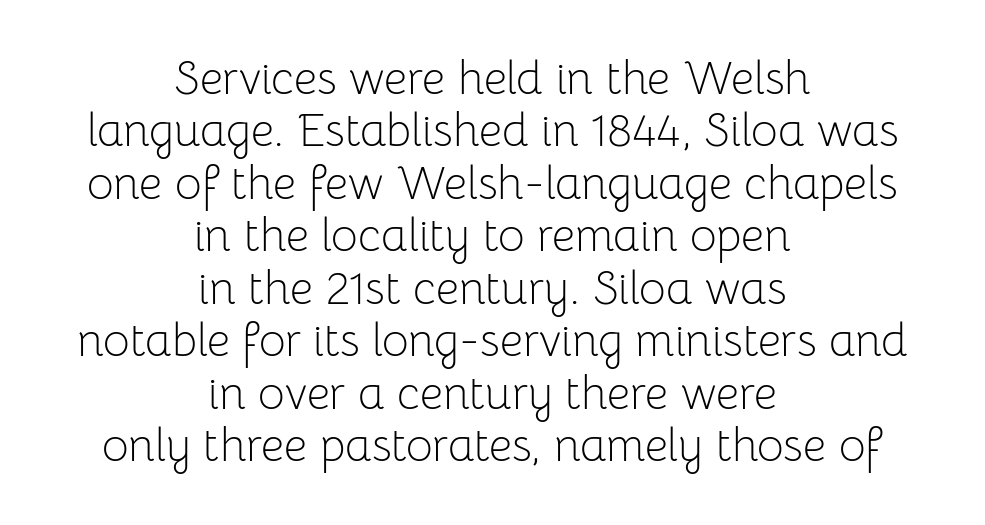
The image shows 46 px light sans-serif type, upright; set centered, tight line spacing (1.14x), normal letter spacing, not underlined; low stroke contrast and a medium x-height.
